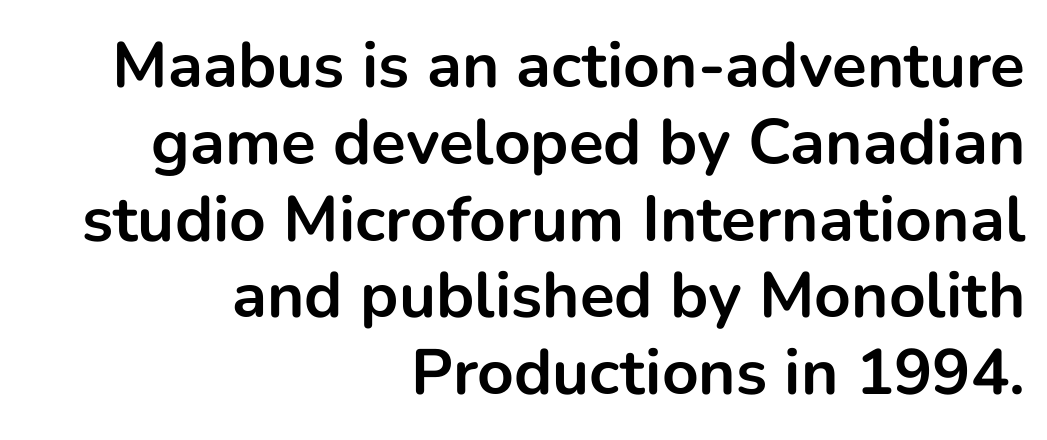
The image shows 64 px bold sans-serif type, upright; set right-aligned, line spacing 1.2x, normal letter spacing, not underlined; low stroke contrast and a medium x-height.
